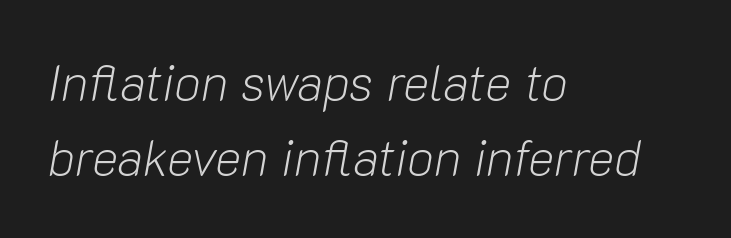
Q: Is the text bold? A: No.
Q: Is the text italic (slanted)? A: Yes, it leans right by about 10 degrees.
Q: Is the text underlined? A: No.
Q: How is the paragraph aligned? A: Left-aligned.
Q: Is the spacing between letters normal or unusually wide? A: Normal.
Q: Is the spacing between lines tight, normal or loose? A: Normal.
Q: Width (condensed, normal, or wide)? A: Normal.
Q: Stroke contrast? A: Low.
Q: x-height? A: Medium.
Q: Monospaced? A: No.
